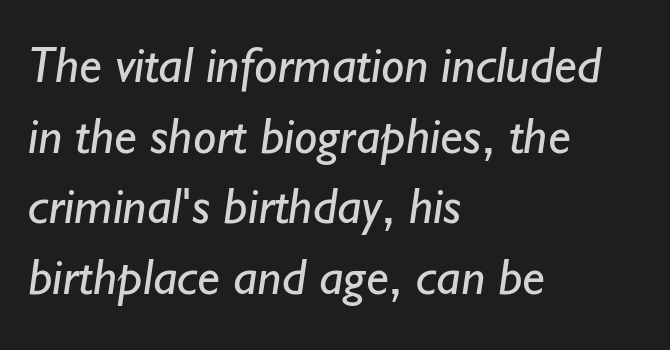
Q: Is the text bold? A: No.
Q: Is the typeface a serif or a sans-serif typeface? A: Sans-serif.
Q: Is the text underlined? A: No.
Q: How is the paragraph aligned? A: Left-aligned.
Q: Is the spacing between letters normal or unusually wide? A: Normal.
Q: Is the spacing between lines tight, normal or loose? A: Normal.
Q: Width (condensed, normal, or wide)? A: Normal.
Q: Stroke contrast? A: Low.
Q: x-height? A: Small.
Q: Monospaced? A: No.
